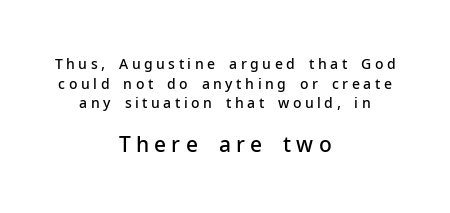
The whitespace from short lines is split evenly between both sides. What's the leading like? Ordinary, nothing unusual. Posture: straight, roman, zero tilt. Which of the two is more prominent by size? The second, at the bottom. Descenders are the only things crossing below the line.
